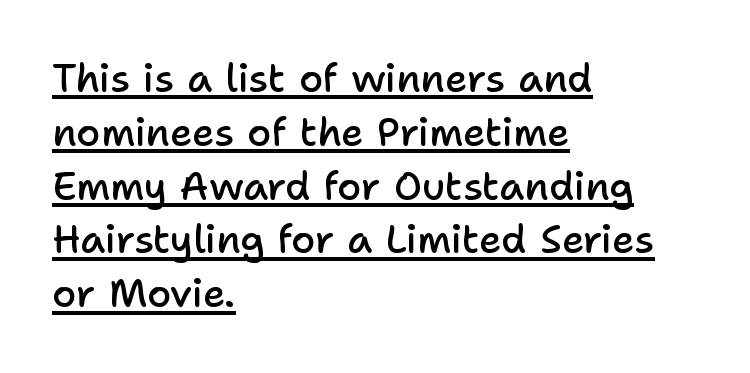
The image shows 39 px semibold sans-serif type, upright; set left-aligned, normal line spacing (1.38x), normal letter spacing, underlined; low stroke contrast and a medium x-height.
